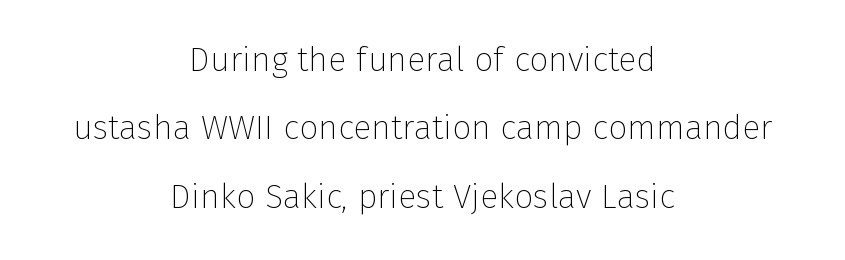
{"serif": "no", "italic": "no", "bold": "no", "weight": "thin", "width": "normal", "stroke_contrast": "low", "x_height": "medium", "monospaced": "no", "underline": "no", "align": "center", "line_spacing": "loose", "line_spacing_ratio": 2.01, "letter_spacing": "normal", "letter_spacing_em": 0.0, "glyph_px": 34}
